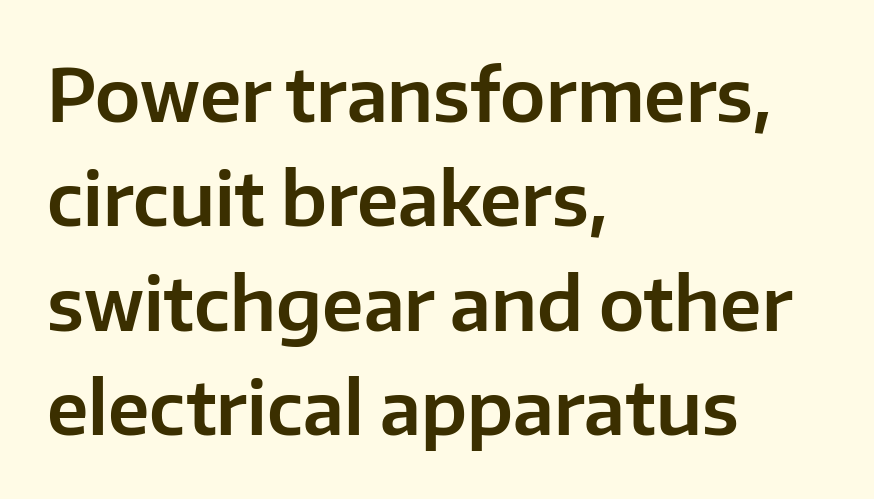
{"serif": "no", "italic": "no", "width": "normal", "stroke_contrast": "low", "x_height": "medium", "monospaced": "no", "underline": "no", "align": "left", "line_spacing": "normal", "line_spacing_ratio": 1.45, "letter_spacing": "normal", "letter_spacing_em": 0.0, "glyph_px": 72}
